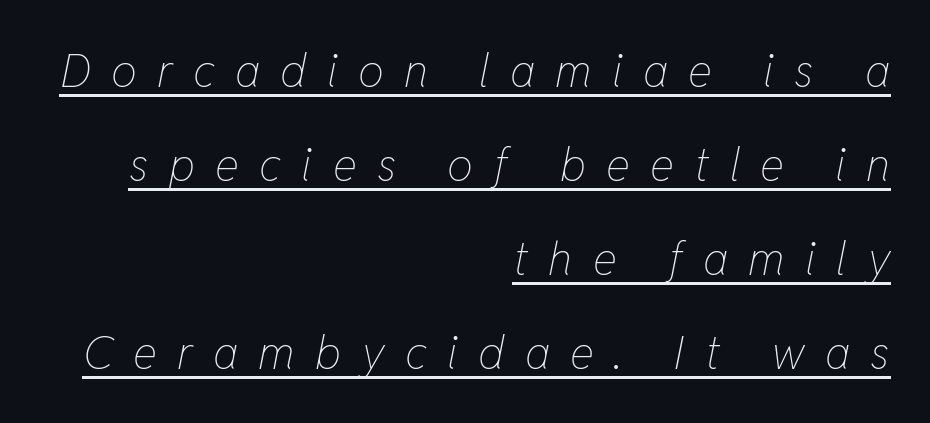
Q: Is the text bold? A: No.
Q: Is the text italic (slanted)? A: Yes, it leans right by about 11 degrees.
Q: Is the text underlined? A: Yes.
Q: How is the paragraph aligned? A: Right-aligned.
Q: Is the spacing between letters normal or unusually wide? A: Unusually wide.
Q: Is the spacing between lines tight, normal or loose? A: Loose.
Q: Width (condensed, normal, or wide)? A: Condensed.
Q: Stroke contrast? A: Low.
Q: x-height? A: Medium.
Q: Monospaced? A: No.
